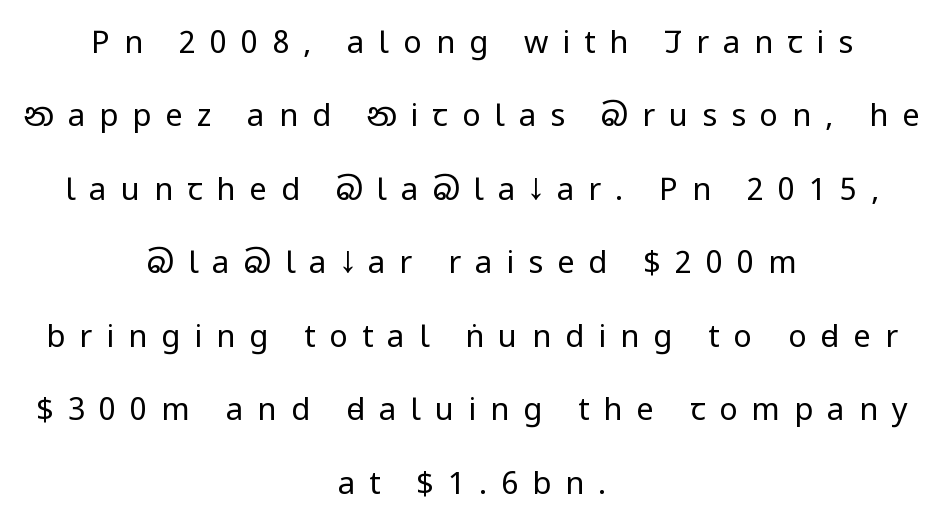
The image shows 31 px regular-weight, condensed sans-serif type, upright; set centered, loose line spacing (2.37x), unusually wide letter spacing (+0.45 em), not underlined; low stroke contrast and a large x-height.
